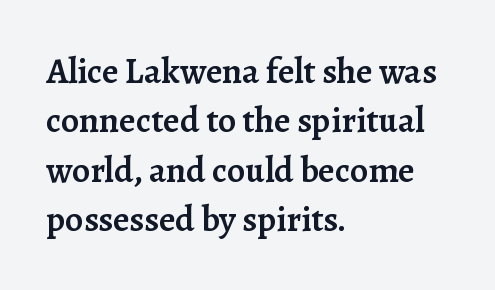
Q: Is the text bold? A: Semi-bold.
Q: Is the text italic (slanted)? A: No, it is upright.
Q: Is the typeface a serif or a sans-serif typeface? A: Serif.
Q: Is the text underlined? A: No.
Q: How is the paragraph aligned? A: Left-aligned.
Q: Is the spacing between letters normal or unusually wide? A: Normal.
Q: Is the spacing between lines tight, normal or loose? A: Normal.
Q: Width (condensed, normal, or wide)? A: Normal.
Q: Stroke contrast? A: Low.
Q: x-height? A: Medium.
Q: Monospaced? A: No.
